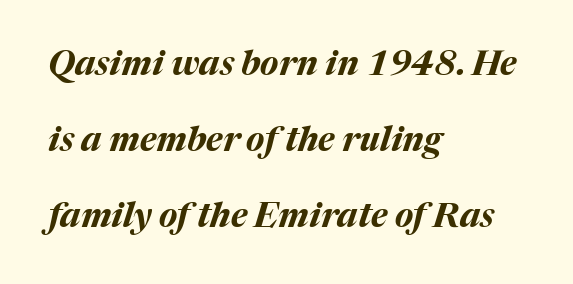
Descender tails drop into unmarked territory. Summary of weight: heavy, a full bold. Character widths vary here, with narrow letters taking less room than wide ones. A student would call this left alignment; a typographer would say flush left, rag right. A typesetter would mark this as italic.
